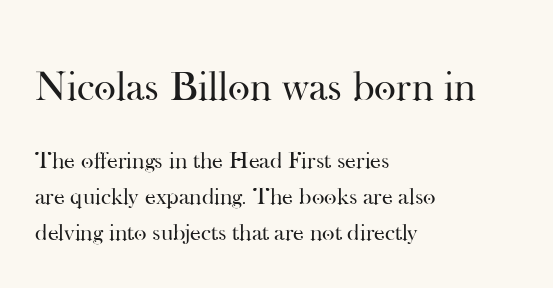
Q: Is the text bold? A: No.
Q: Is the text italic (slanted)? A: No, it is upright.
Q: Is the typeface a serif or a sans-serif typeface? A: Serif.
Q: Is the text underlined? A: No.
Q: How is the paragraph aligned? A: Left-aligned.
Q: Is the spacing between letters normal or unusually wide? A: Normal.
Q: Is the spacing between lines tight, normal or loose? A: Normal.
Q: Which block of text is set in a larger size, the first (top) or the second (bottom)? A: The first (top) one.
Q: Width (condensed, normal, or wide)? A: Normal.
Q: Stroke contrast? A: High.
Q: x-height? A: Small.
Q: Monospaced? A: No.
